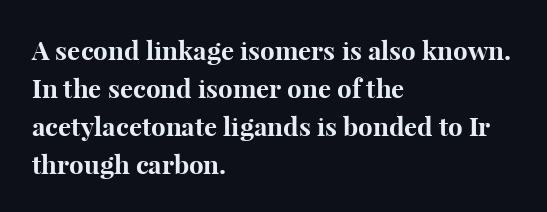
{"italic": "no", "bold": "yes", "underline": "no", "align": "left", "line_spacing": "normal", "line_spacing_ratio": 1.46, "letter_spacing": "normal", "letter_spacing_em": 0.0, "glyph_px": 26}
